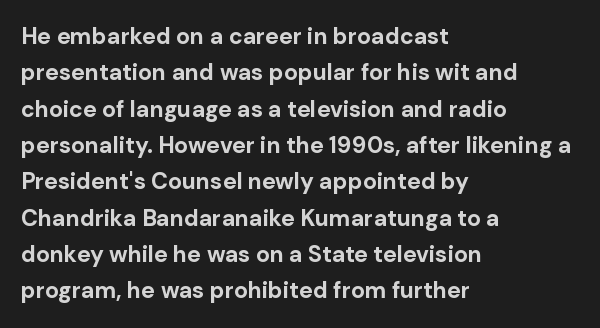
The image shows 23 px bold type, upright; set left-aligned, normal line spacing (1.58x), normal letter spacing, not underlined.
